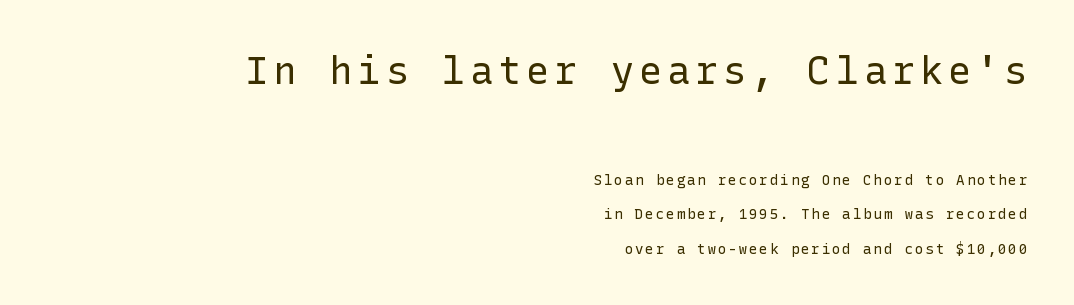
You can tell it's not italic because the verticals are truly vertical. The paragraph has a hard right edge and a soft left edge. Heaviness? Minimal to ordinary, like unemphasized prose. The words here are not underlined. Grotesque or geometric, the face here clearly has no serifs. Character size in the leading block exceeds that of the trailing block.
